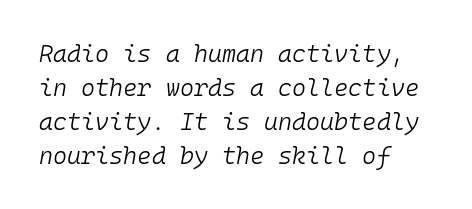
{"italic": "yes", "lean": "right", "slant_degrees": 10, "bold": "no", "underline": "no", "align": "left", "line_spacing": "normal", "line_spacing_ratio": 1.41, "letter_spacing": "normal", "letter_spacing_em": 0.0, "glyph_px": 24}
